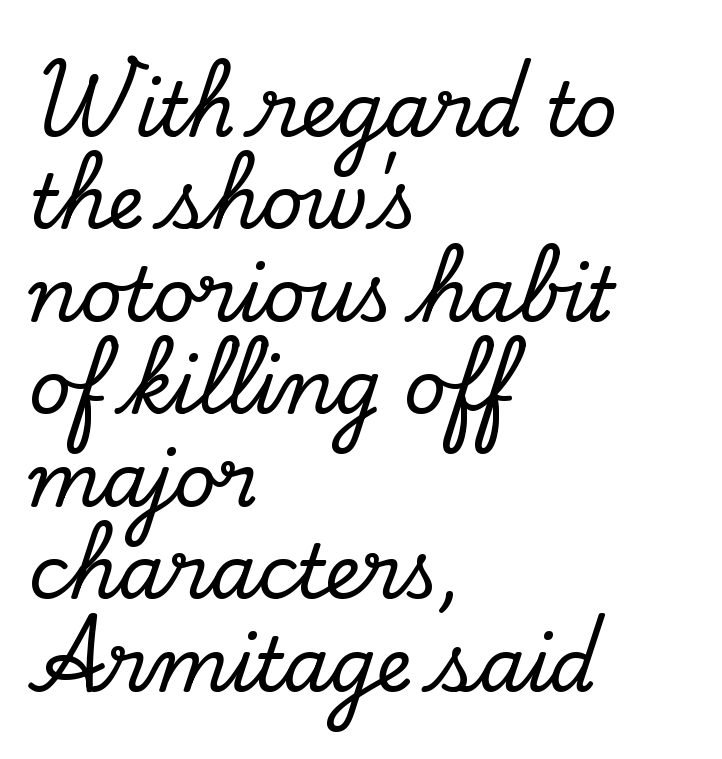
Leading matches the norm, producing a regular column. Nobody drew a line under any word here. This is serif lettering, the kind often seen in printed books.
